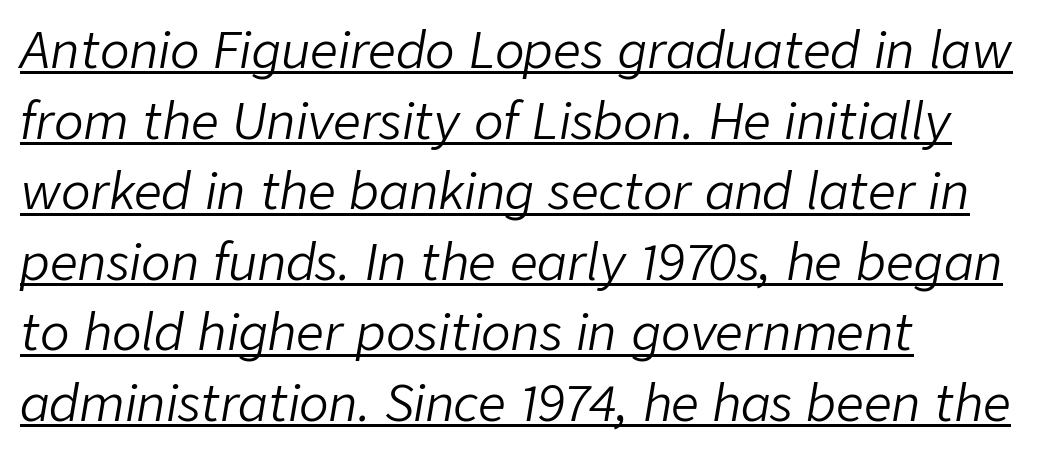
The image shows 49 px light type, italic (leaning right); set left-aligned, normal line spacing (1.44x), normal letter spacing, underlined; low stroke contrast and a medium x-height.
